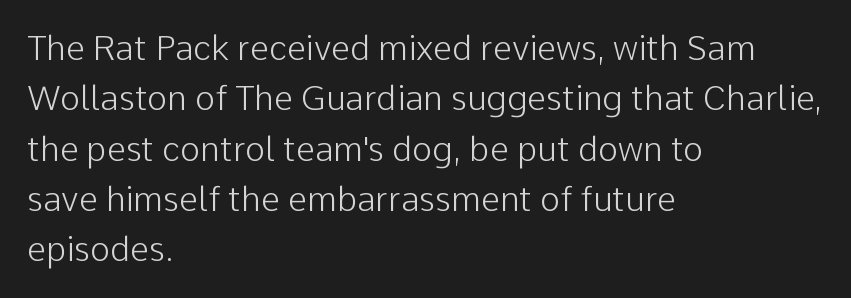
Q: Is the text bold? A: No.
Q: Is the text italic (slanted)? A: No, it is upright.
Q: Is the typeface a serif or a sans-serif typeface? A: Sans-serif.
Q: Is the text underlined? A: No.
Q: How is the paragraph aligned? A: Left-aligned.
Q: Is the spacing between letters normal or unusually wide? A: Normal.
Q: Is the spacing between lines tight, normal or loose? A: Normal.
Q: Width (condensed, normal, or wide)? A: Normal.
Q: Stroke contrast? A: Low.
Q: x-height? A: Medium.
Q: Monospaced? A: No.
